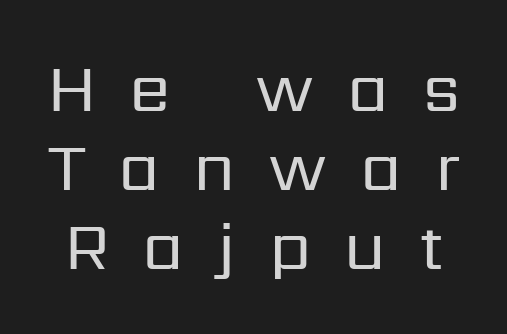
{"serif": "no", "italic": "no", "bold": "no", "weight": "regular", "width": "normal", "stroke_contrast": "low", "x_height": "medium", "monospaced": "no", "underline": "no", "line_spacing_ratio": 1.18, "letter_spacing": "wide", "letter_spacing_em": 0.49, "glyph_px": 67}
